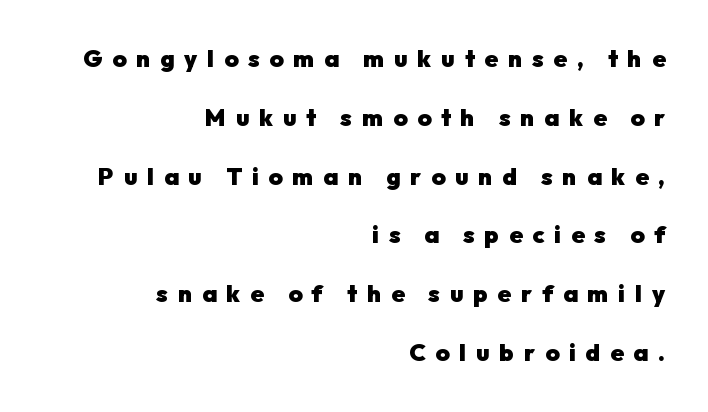
The image shows 24 px bold type, upright; set right-aligned, loose line spacing (2.45x), unusually wide letter spacing (+0.41 em), not underlined.
